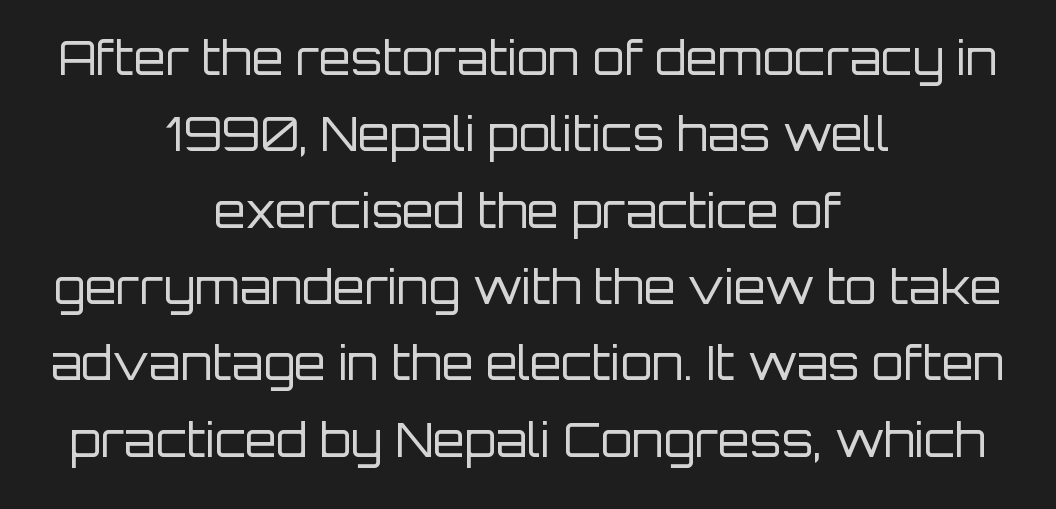
Does the leading feel generous? No, just average. Caption: standard tracking, unaltered. This is the regular roman posture of the typeface. The rendering positions every line midway between the sides.
